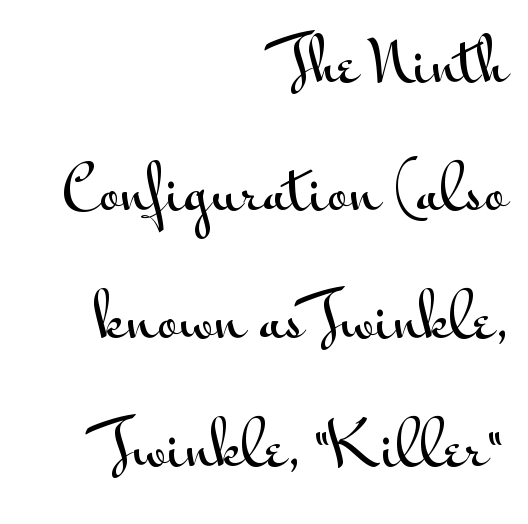
Q: Is the typeface a serif or a sans-serif typeface? A: Sans-serif.
Q: Is the text underlined? A: No.
Q: How is the paragraph aligned? A: Right-aligned.
Q: Is the spacing between letters normal or unusually wide? A: Normal.
Q: Is the spacing between lines tight, normal or loose? A: Loose.
Q: Width (condensed, normal, or wide)? A: Wide.
Q: Stroke contrast? A: Medium.
Q: x-height? A: Small.
Q: Monospaced? A: No.
